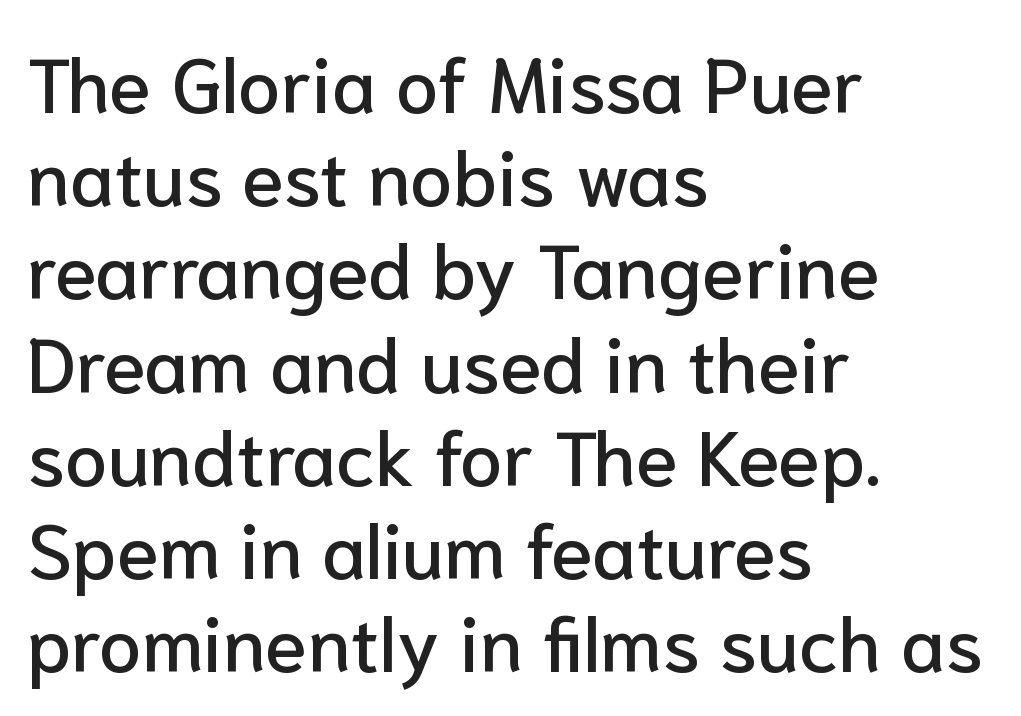
The image shows 77 px sans-serif type, upright; set left-aligned, line spacing 1.21x, normal letter spacing, not underlined; low stroke contrast and a medium x-height.
